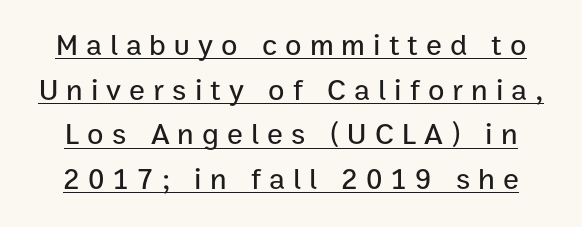
The image shows 30 px sans-serif type, upright; set normal line spacing (1.49x), unusually wide letter spacing (+0.27 em), underlined; low stroke contrast and a medium x-height.
